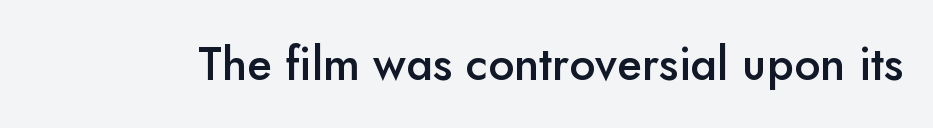
Q: Is the text bold? A: Semi-bold.
Q: Is the text italic (slanted)? A: No, it is upright.
Q: Is the typeface a serif or a sans-serif typeface? A: Sans-serif.
Q: Is the text underlined? A: No.
Q: Is the spacing between letters normal or unusually wide? A: Normal.
Q: Width (condensed, normal, or wide)? A: Normal.
Q: Stroke contrast? A: Low.
Q: x-height? A: Small.
Q: Monospaced? A: No.
